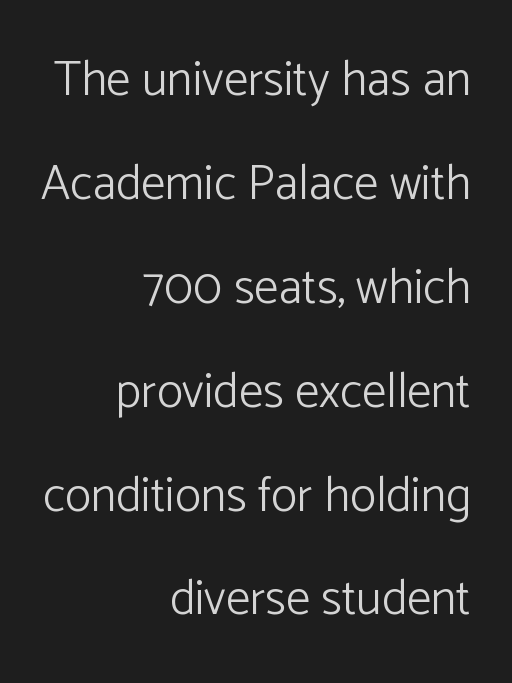
Q: Is the text bold? A: No.
Q: Is the text italic (slanted)? A: No, it is upright.
Q: Is the typeface a serif or a sans-serif typeface? A: Sans-serif.
Q: Is the text underlined? A: No.
Q: How is the paragraph aligned? A: Right-aligned.
Q: Is the spacing between letters normal or unusually wide? A: Normal.
Q: Is the spacing between lines tight, normal or loose? A: Loose.
Q: Width (condensed, normal, or wide)? A: Normal.
Q: Stroke contrast? A: Low.
Q: x-height? A: Medium.
Q: Monospaced? A: No.
